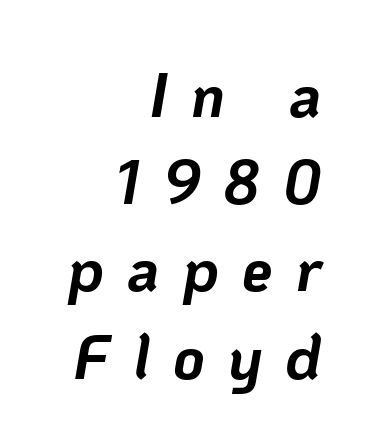
Q: Is the text bold? A: Yes.
Q: Is the text italic (slanted)? A: Yes, it leans right by about 10 degrees.
Q: Is the text underlined? A: No.
Q: How is the paragraph aligned? A: Right-aligned.
Q: Is the spacing between letters normal or unusually wide? A: Unusually wide.
Q: Is the spacing between lines tight, normal or loose? A: Normal.
Q: Width (condensed, normal, or wide)? A: Normal.
Q: Stroke contrast? A: Low.
Q: x-height? A: Medium.
Q: Monospaced? A: No.
